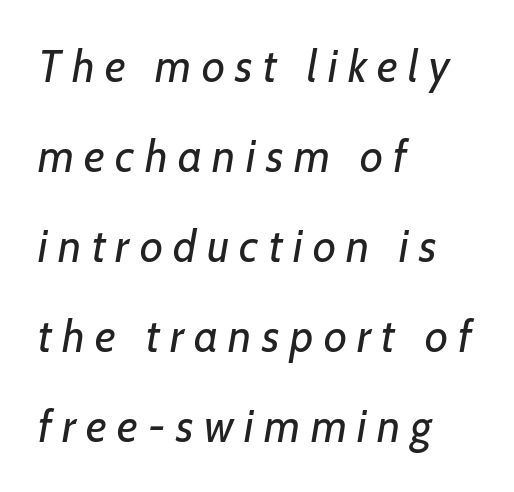
Notice the wide empty band between every row — that's loose leading. Lines of text with bare space underneath. The type is letterspaced generously, with wide tracking. A light-to-regular cut is what we see here. These lines are rendered in a variable-pitch font.
